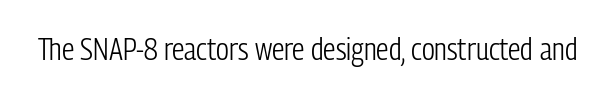
The image shows 31 px light, condensed sans-serif type, upright; set normal letter spacing, not underlined; low stroke contrast and a medium x-height.
